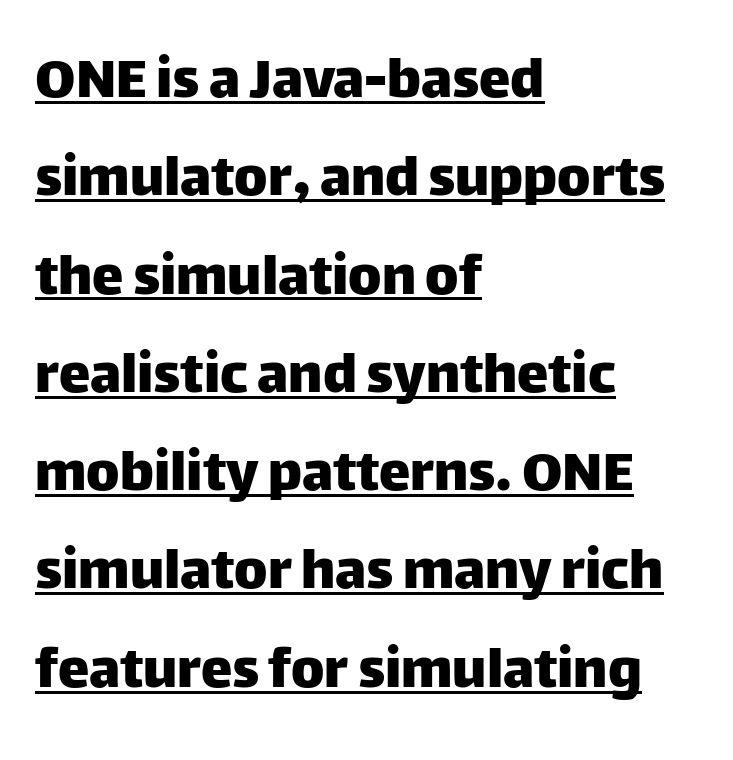
{"serif": "no", "italic": "no", "width": "normal", "stroke_contrast": "low", "x_height": "large", "monospaced": "no", "underline": "yes", "align": "left", "line_spacing": "normal", "line_spacing_ratio": 1.56, "letter_spacing": "normal", "letter_spacing_em": 0.0, "glyph_px": 63}
